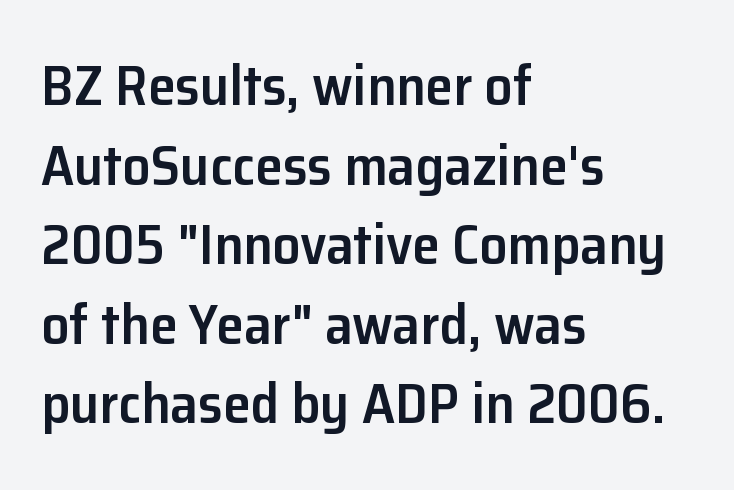
{"serif": "no", "italic": "no", "bold": "semi", "weight": "semibold", "width": "normal", "stroke_contrast": "low", "x_height": "medium", "monospaced": "no", "underline": "no", "align": "left", "line_spacing": "normal", "line_spacing_ratio": 1.42, "letter_spacing": "normal", "letter_spacing_em": 0.0, "glyph_px": 56}
